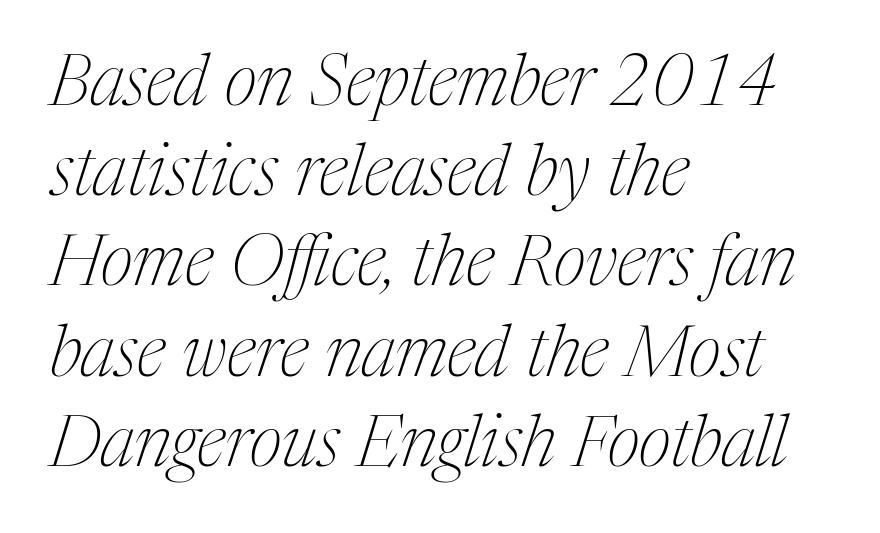
Q: Is the text bold? A: No.
Q: Is the text italic (slanted)? A: Yes, it leans right by about 17 degrees.
Q: Is the typeface a serif or a sans-serif typeface? A: Serif.
Q: Is the text underlined? A: No.
Q: How is the paragraph aligned? A: Left-aligned.
Q: Is the spacing between letters normal or unusually wide? A: Normal.
Q: Is the spacing between lines tight, normal or loose? A: Normal.
Q: Width (condensed, normal, or wide)? A: Condensed.
Q: Stroke contrast? A: Medium.
Q: x-height? A: Medium.
Q: Monospaced? A: No.
